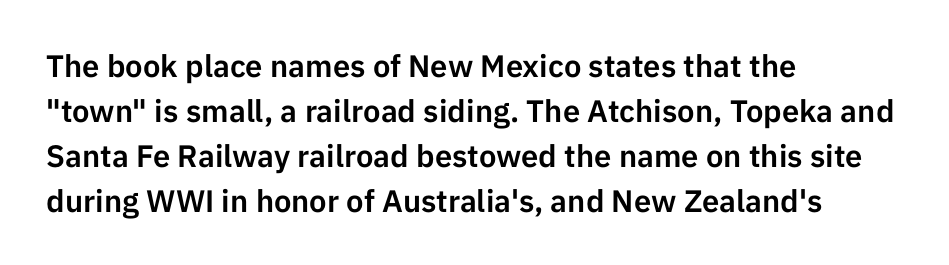
{"serif": "no", "italic": "no", "width": "normal", "stroke_contrast": "low", "x_height": "medium", "monospaced": "no", "underline": "no", "align": "left", "line_spacing": "normal", "line_spacing_ratio": 1.45, "letter_spacing": "normal", "letter_spacing_em": 0.0, "glyph_px": 31}
